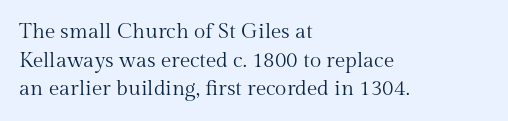
{"italic": "no", "bold": "no", "underline": "no", "align": "left", "line_spacing": "normal", "line_spacing_ratio": 1.36, "letter_spacing": "normal", "letter_spacing_em": 0.0, "glyph_px": 21}
